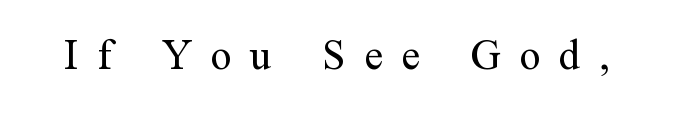
Q: Is the text bold? A: No.
Q: Is the text italic (slanted)? A: No, it is upright.
Q: Is the typeface a serif or a sans-serif typeface? A: Serif.
Q: Is the text underlined? A: No.
Q: Is the spacing between letters normal or unusually wide? A: Unusually wide.
Q: Width (condensed, normal, or wide)? A: Normal.
Q: Stroke contrast? A: Medium.
Q: x-height? A: Medium.
Q: Monospaced? A: No.
